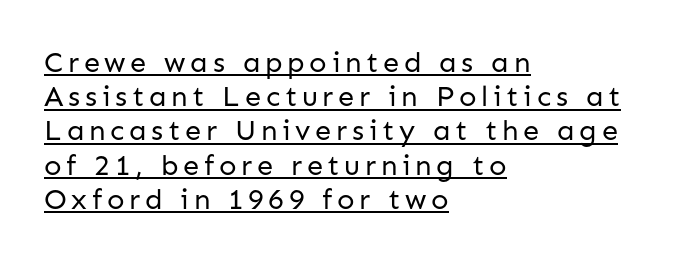
Q: Is the text bold? A: No.
Q: Is the text italic (slanted)? A: No, it is upright.
Q: Is the typeface a serif or a sans-serif typeface? A: Sans-serif.
Q: Is the text underlined? A: Yes.
Q: How is the paragraph aligned? A: Left-aligned.
Q: Width (condensed, normal, or wide)? A: Normal.
Q: Stroke contrast? A: Low.
Q: x-height? A: Medium.
Q: Monospaced? A: No.
